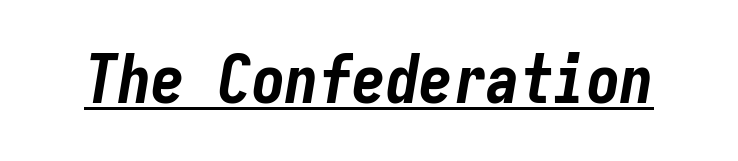
A dark, heavy texture on the line: the type is bold. Glyph-to-glyph distance matches everyday printed text. Note the uniform advance width — an 'i' takes as much space as an 'm'. Notice how the stems are inclined rather than vertical — that's the hallmark of italics. Is there an underline? Yes — a line sits under the letters.
